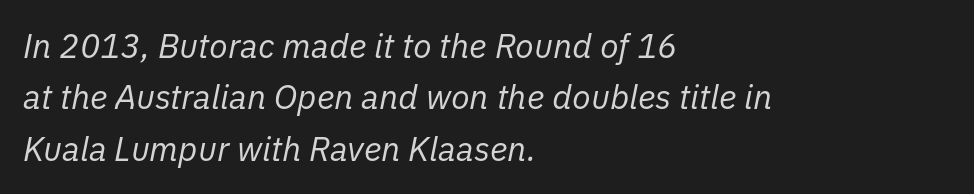
The image shows 34 px regular-weight type, italic (leaning right); set left-aligned, normal line spacing (1.51x), normal letter spacing, not underlined; low stroke contrast and a medium x-height.
